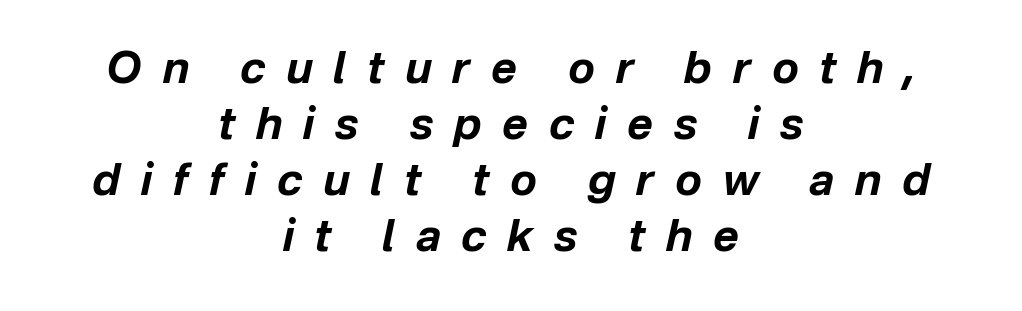
Q: Is the text bold? A: Yes.
Q: Is the text italic (slanted)? A: Yes, it leans right by about 12 degrees.
Q: Is the text underlined? A: No.
Q: How is the paragraph aligned? A: Centered.
Q: Is the spacing between letters normal or unusually wide? A: Unusually wide.
Q: Is the spacing between lines tight, normal or loose? A: Normal.
Q: Width (condensed, normal, or wide)? A: Normal.
Q: Stroke contrast? A: Low.
Q: x-height? A: Medium.
Q: Monospaced? A: No.
